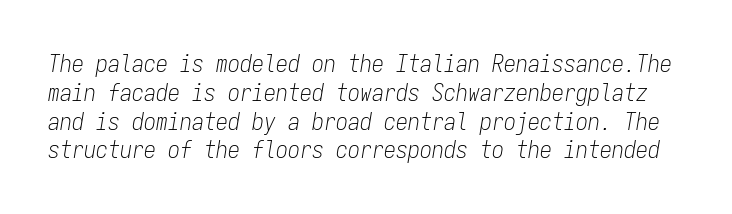
Q: Is the text bold? A: No.
Q: Is the text italic (slanted)? A: Yes, it leans right by about 9 degrees.
Q: Is the text underlined? A: No.
Q: Is the spacing between letters normal or unusually wide? A: Normal.
